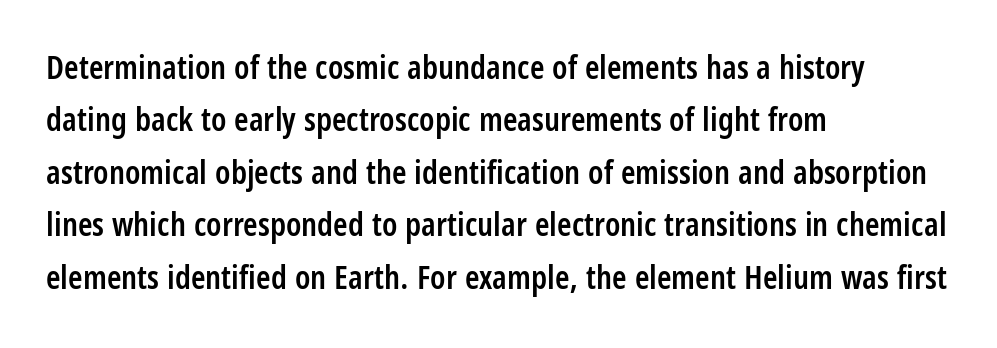
Characters follow at the spacing the type designer built in. No word sits above an underline. Its strokes are somewhat broadened, the hallmark of semibold type. The rendering uses natural spacing where letterforms have individual widths.
